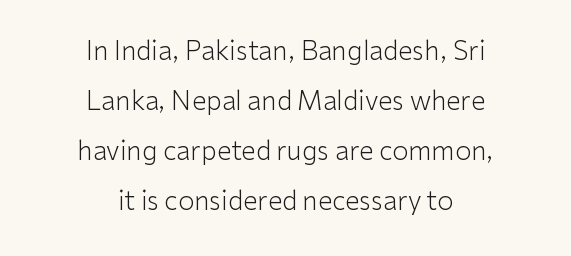
How would I describe the line gaps? Wide and relaxed. The words here are not underlined. Is the letter spacing exaggerated? No — it looks like the ordinary default. This is the regular roman posture of the typeface. Which margin do the lines hug? Neither — every line sits in the middle. Stem width sits at or under what a default text font uses.
